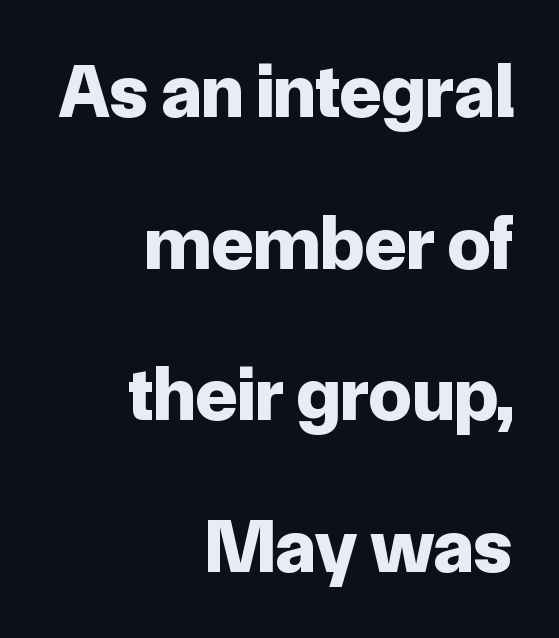
The image shows 77 px bold sans-serif type, upright; set right-aligned, loose line spacing (1.97x), normal letter spacing, not underlined; low stroke contrast and a medium x-height.
